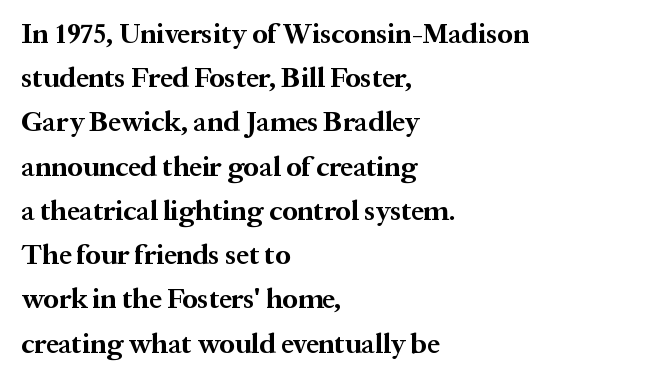
Q: Is the text bold? A: Yes.
Q: Is the text italic (slanted)? A: No, it is upright.
Q: Is the typeface a serif or a sans-serif typeface? A: Serif.
Q: Is the text underlined? A: No.
Q: How is the paragraph aligned? A: Left-aligned.
Q: Is the spacing between letters normal or unusually wide? A: Normal.
Q: Is the spacing between lines tight, normal or loose? A: Normal.
Q: Width (condensed, normal, or wide)? A: Normal.
Q: Stroke contrast? A: Medium.
Q: x-height? A: Medium.
Q: Monospaced? A: No.
